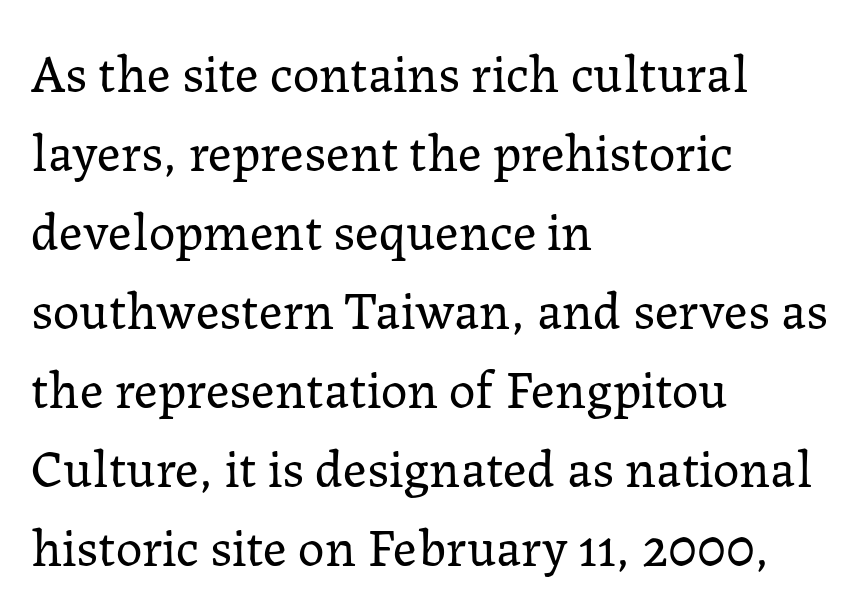
{"serif": "yes", "italic": "no", "bold": "no", "weight": "regular", "width": "normal", "stroke_contrast": "low", "x_height": "medium", "monospaced": "no", "underline": "no", "align": "left", "line_spacing": "normal", "line_spacing_ratio": 1.49, "letter_spacing": "normal", "letter_spacing_em": 0.0, "glyph_px": 53}
